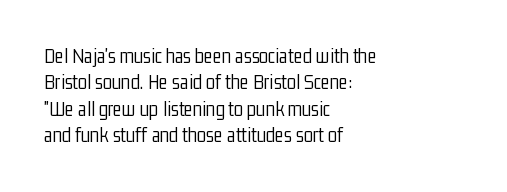
Q: Is the text bold? A: No.
Q: Is the text italic (slanted)? A: No, it is upright.
Q: Is the text underlined? A: No.
Q: How is the paragraph aligned? A: Left-aligned.
Q: Is the spacing between letters normal or unusually wide? A: Normal.
Q: Is the spacing between lines tight, normal or loose? A: Normal.
